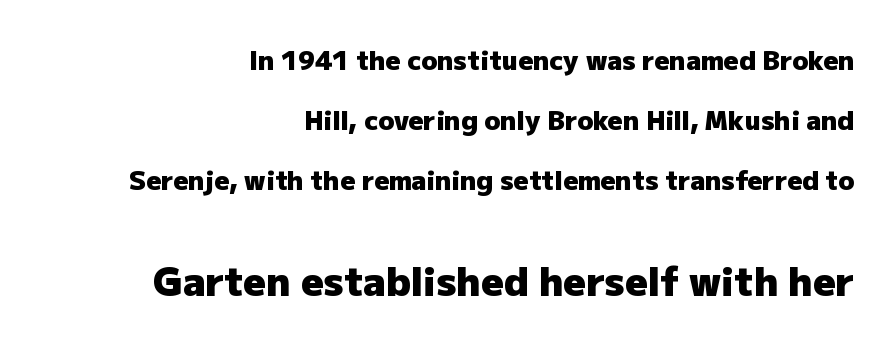
The image shows 39 px heavy sans-serif type, upright; set right-aligned, loose line spacing (2.31x), normal letter spacing, not underlined; the second (bottom) block is 1.5x larger; low stroke contrast and a medium x-height.
